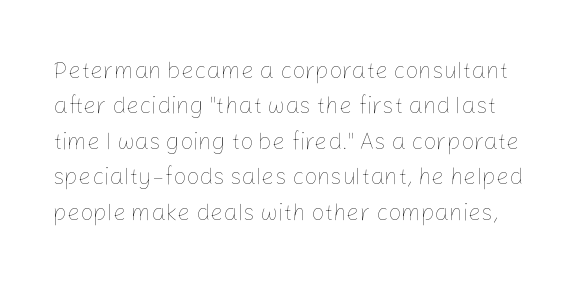
{"italic": "no", "bold": "no", "underline": "no", "line_spacing": "normal", "line_spacing_ratio": 1.54, "letter_spacing": "normal", "letter_spacing_em": 0.0, "glyph_px": 23}
